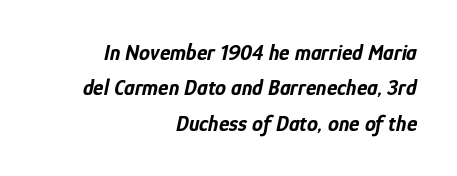
Q: Is the text bold? A: Yes.
Q: Is the text italic (slanted)? A: Yes, it leans right by about 12 degrees.
Q: Is the text underlined? A: No.
Q: How is the paragraph aligned? A: Right-aligned.
Q: Is the spacing between letters normal or unusually wide? A: Normal.
Q: Is the spacing between lines tight, normal or loose? A: Normal.
